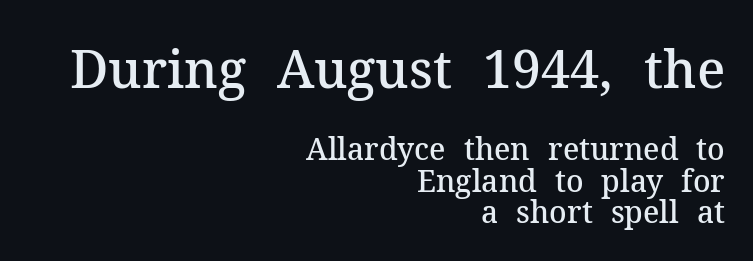
The image shows 52 px semibold serif type, upright; set right-aligned, tight line spacing (1.06x), normal letter spacing, not underlined; the first (top) block is 1.73x larger; medium stroke contrast and a medium x-height.
